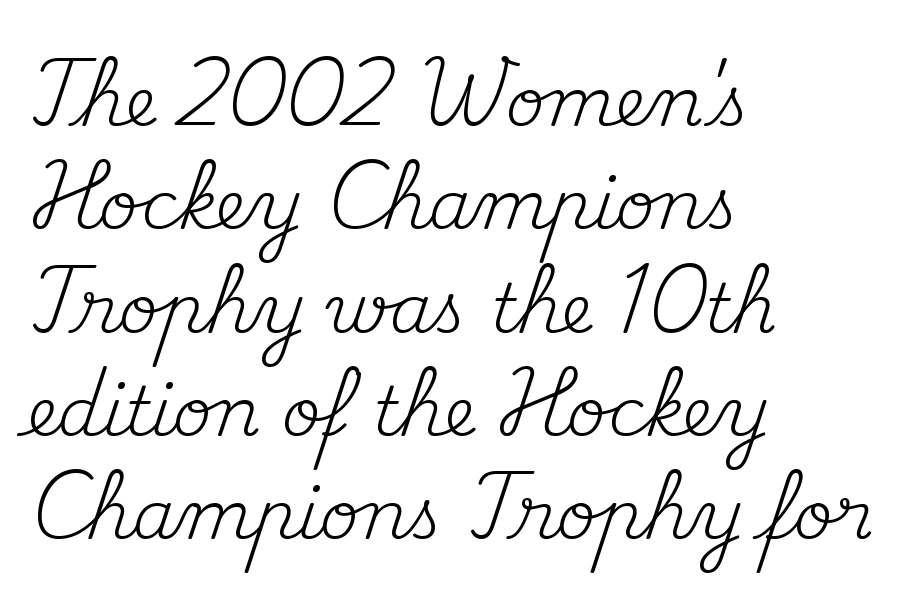
Q: Is the text bold? A: No.
Q: Is the text italic (slanted)? A: Yes.
Q: Is the typeface a serif or a sans-serif typeface? A: Serif.
Q: Is the text underlined? A: No.
Q: How is the paragraph aligned? A: Left-aligned.
Q: Is the spacing between letters normal or unusually wide? A: Normal.
Q: Is the spacing between lines tight, normal or loose? A: Normal.
Q: Width (condensed, normal, or wide)? A: Normal.
Q: Stroke contrast? A: Medium.
Q: x-height? A: Small.
Q: Monospaced? A: No.
